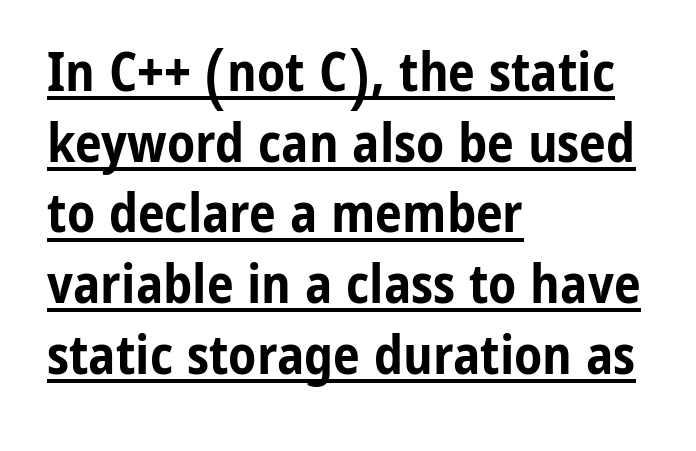
The image shows 54 px bold, condensed sans-serif type, upright; set left-aligned, normal line spacing (1.31x), normal letter spacing, underlined; low stroke contrast and a medium x-height.
